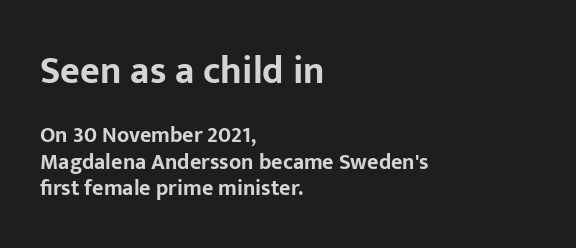
{"serif": "no", "italic": "no", "bold": "yes", "weight": "bold", "width": "normal", "stroke_contrast": "low", "x_height": "medium", "monospaced": "no", "underline": "no", "align": "left", "line_spacing_ratio": 1.22, "letter_spacing": "normal", "letter_spacing_em": 0.0, "larger_block": "first", "size_ratio": 1.73, "glyph_px": 38}
